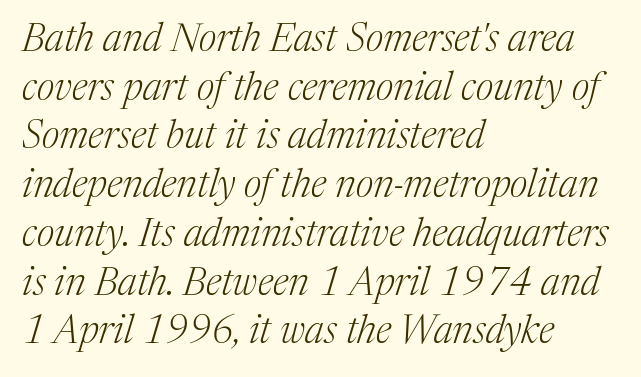
Q: Is the text bold? A: No.
Q: Is the text italic (slanted)? A: Yes, it leans right by about 17 degrees.
Q: Is the typeface a serif or a sans-serif typeface? A: Serif.
Q: Is the text underlined? A: No.
Q: How is the paragraph aligned? A: Left-aligned.
Q: Is the spacing between letters normal or unusually wide? A: Normal.
Q: Is the spacing between lines tight, normal or loose? A: Normal.
Q: Width (condensed, normal, or wide)? A: Normal.
Q: Stroke contrast? A: Medium.
Q: x-height? A: Medium.
Q: Monospaced? A: No.
